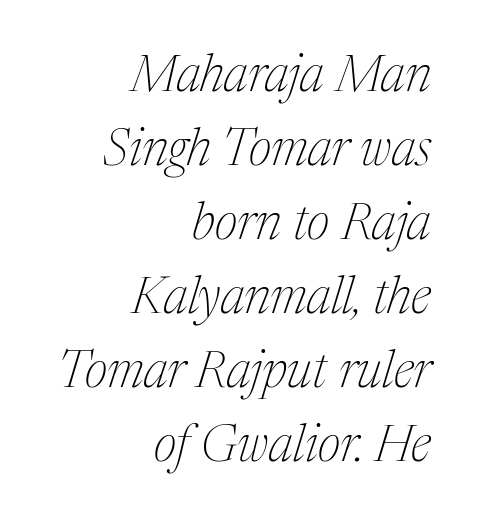
The rows are spaced the way most documents space them. You could call the tracking neutral — neither tight nor loose. Are there feet on the stems? There are — it's a serif. Note the varied advance widths — an 'i' is clearly narrower than an 'm'. Beneath every word, the page is bare.
